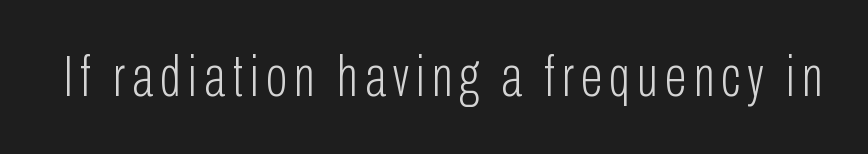
Character widths vary here, with narrow letters taking less room than wide ones. The designer went with a sans here, leaving each stem footless. Summary of weight: not heavy and not bold. Do the letters lean? They stand straight. Check the space under the baseline: it is left empty.
